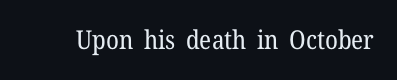
{"italic": "no", "bold": "no", "underline": "no", "letter_spacing": "normal", "letter_spacing_em": 0.0, "glyph_px": 26}
